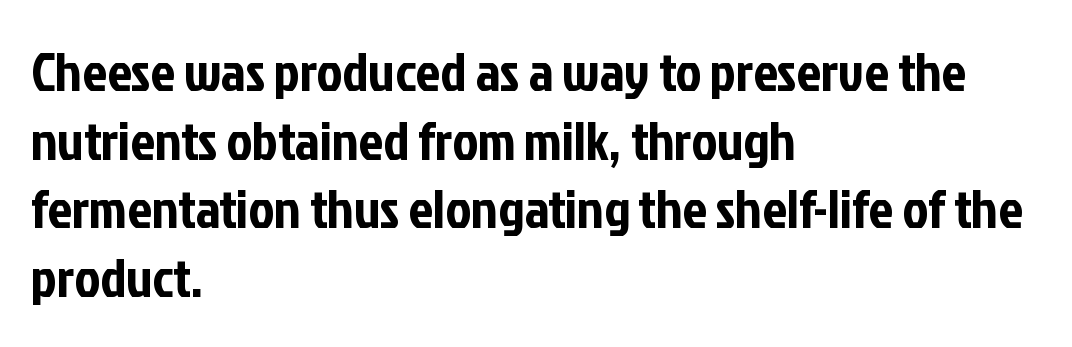
Typeset ragged right — the left edge is the straight one. Letters rest on an invisible, unmarked baseline. Caption: standard tracking, unaltered. How would I describe the line gaps? Plain and ordinary. The font's upright variant was chosen for this text.
